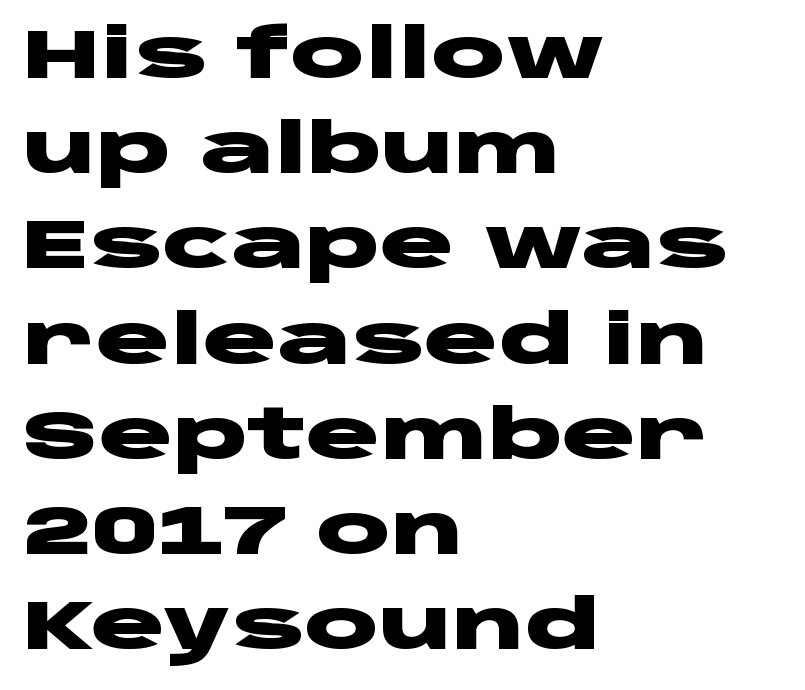
The image shows 69 px heavy, wide sans-serif type, upright; set left-aligned, normal line spacing (1.38x), normal letter spacing, not underlined; low stroke contrast and a large x-height.
